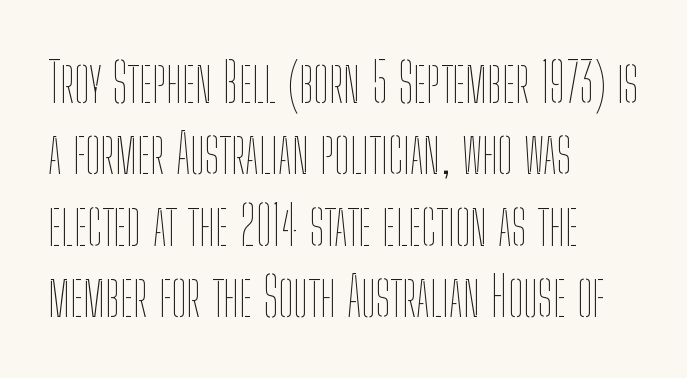
The passage shown is not bold in any degree. This sample keeps an unexceptional amount of space between lines. Nothing unusual about the tracking: characters are spaced as the font intends. Alignment: flush left. The type sits square on the baseline with zero lean.
